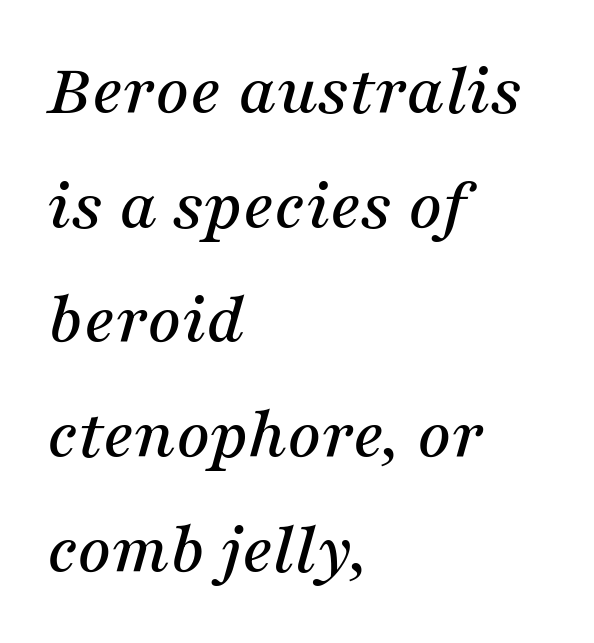
In terms of leading, this rendering sits right in the middle. Words appear dense and cohesive because spacing is normal. The text carries the slant typical of an italic or oblique font. The passage is arranged the way most books set body copy — flush left.
